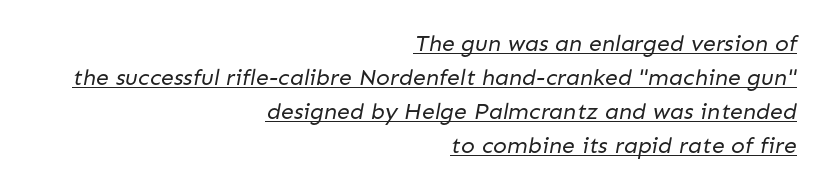
The image shows 23 px text type; set right-aligned, normal line spacing (1.48x), normal letter spacing, underlined.
